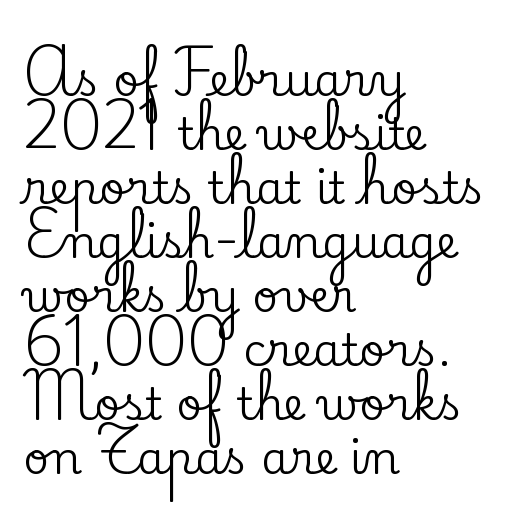
Q: Is the text italic (slanted)? A: No, it is upright.
Q: Is the typeface a serif or a sans-serif typeface? A: Serif.
Q: Is the text underlined? A: No.
Q: How is the paragraph aligned? A: Left-aligned.
Q: Is the spacing between letters normal or unusually wide? A: Normal.
Q: Width (condensed, normal, or wide)? A: Normal.
Q: Stroke contrast? A: Low.
Q: x-height? A: Small.
Q: Monospaced? A: No.
